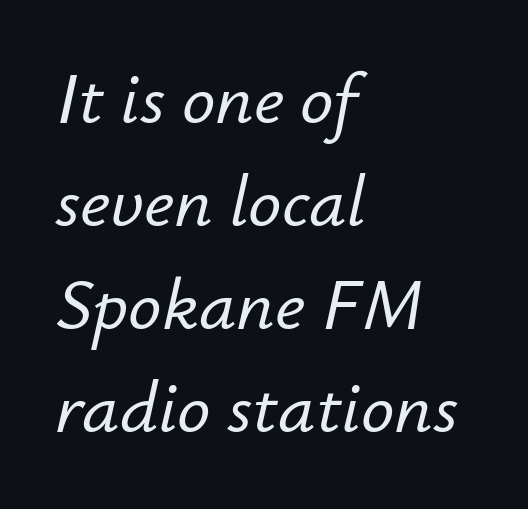
Q: Is the text italic (slanted)? A: Yes, it leans right by about 12 degrees.
Q: Is the text underlined? A: No.
Q: How is the paragraph aligned? A: Left-aligned.
Q: Is the spacing between letters normal or unusually wide? A: Normal.
Q: Is the spacing between lines tight, normal or loose? A: Normal.
Q: Width (condensed, normal, or wide)? A: Normal.
Q: Stroke contrast? A: Low.
Q: x-height? A: Small.
Q: Monospaced? A: No.
